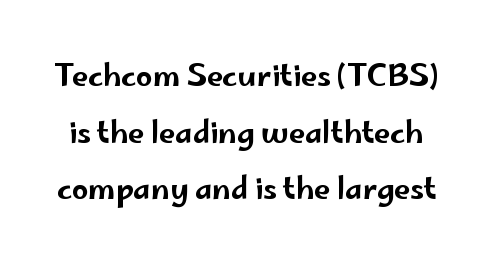
The image shows 29 px wide sans-serif type, upright; set loose line spacing (1.95x), normal letter spacing, not underlined; low stroke contrast and a small x-height.
